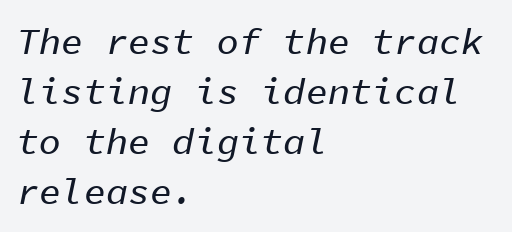
The image shows 37 px text type, italic (leaning right), monospaced; set left-aligned, normal line spacing (1.35x), normal letter spacing, not underlined; low stroke contrast and a medium x-height.
